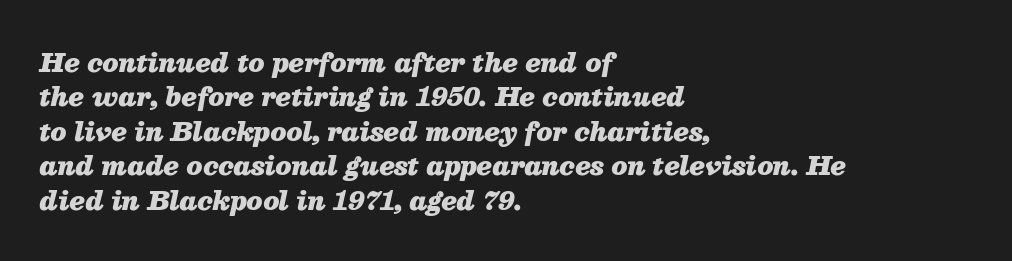
Q: Is the text bold? A: Yes.
Q: Is the text italic (slanted)? A: Yes, it leans right by about 13 degrees.
Q: Is the text underlined? A: No.
Q: How is the paragraph aligned? A: Left-aligned.
Q: Is the spacing between letters normal or unusually wide? A: Normal.
Q: Is the spacing between lines tight, normal or loose? A: Normal.
